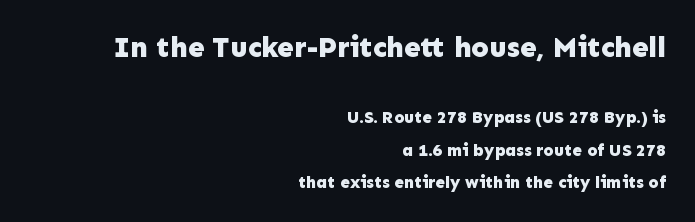
Character widths vary here, with narrow letters taking less room than wide ones. Typeset ragged left — the right edge is the straight one. Short note: letters normally spaced. On the weight axis this lands at bold, roughly 700.
